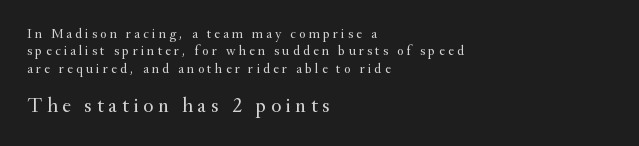
Italic: no, the glyphs are upright roman. This rendering uses left alignment, leaving the right contour irregular. Compare the two chunks: the lower has the greater cap height. Weight: regular or lighter.
